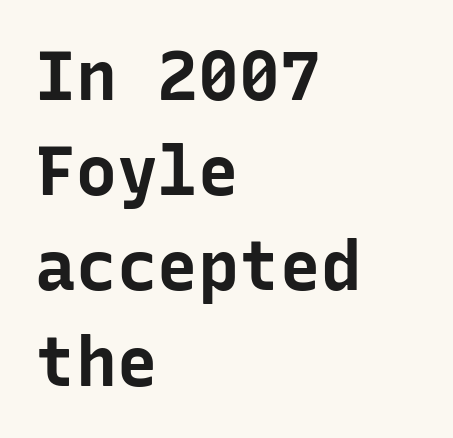
{"serif": "no", "italic": "no", "bold": "yes", "weight": "bold", "width": "normal", "stroke_contrast": "low", "x_height": "medium", "monospaced": "yes", "underline": "no", "align": "left", "line_spacing": "normal", "line_spacing_ratio": 1.4, "letter_spacing": "normal", "letter_spacing_em": 0.0, "glyph_px": 68}
